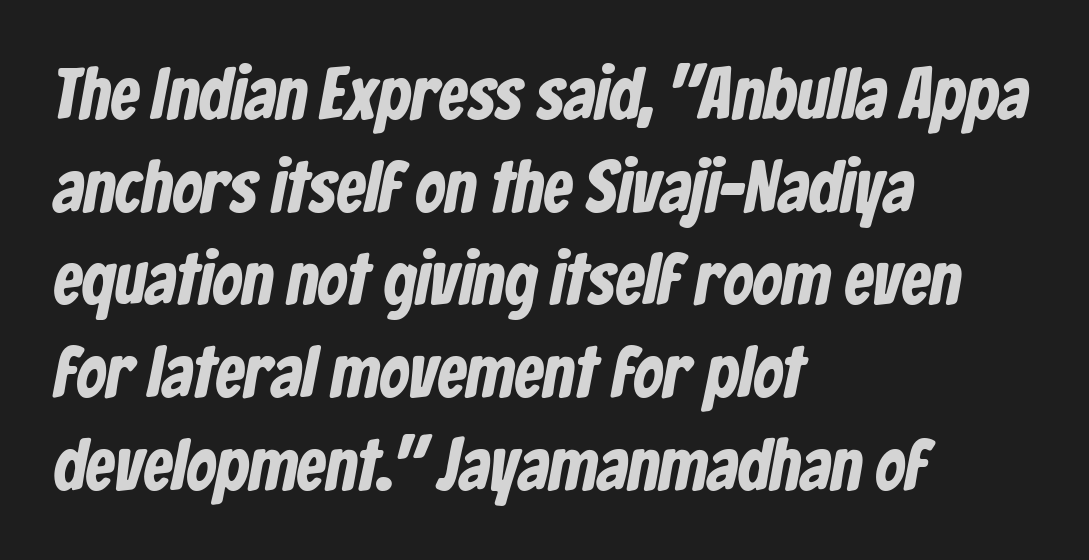
{"serif": "no", "width": "condensed", "stroke_contrast": "low", "x_height": "medium", "monospaced": "no", "underline": "no", "align": "left", "line_spacing": "normal", "line_spacing_ratio": 1.27, "letter_spacing": "normal", "letter_spacing_em": 0.0, "glyph_px": 73}
